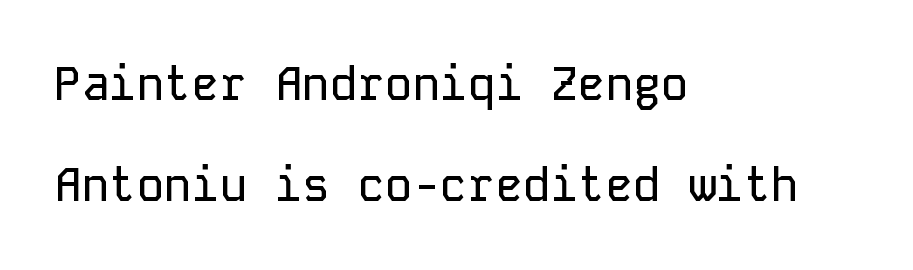
Do the characters align in a grid? Yes, the font is monospaced. In terms of leading, this rendering errs on the spacious side. If you drew a line through each stem, it would be perfectly vertical. You can tell from the bare stems that sans-serif type was used. Reading down the block, your eye returns to a fixed left position each line. Check under the words: just untouched page.
